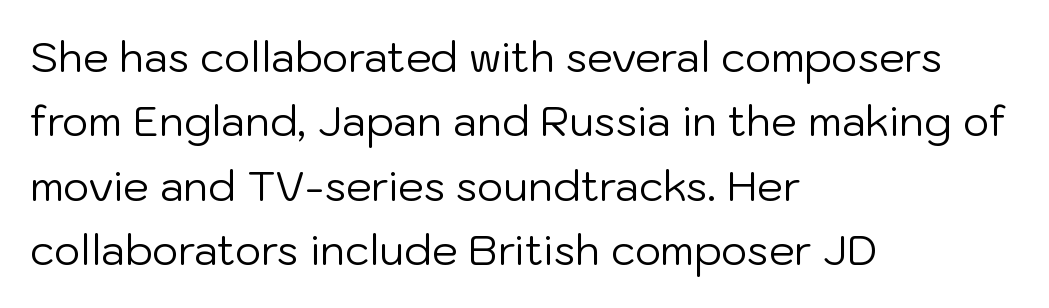
{"serif": "no", "italic": "no", "bold": "no", "weight": "regular", "width": "normal", "stroke_contrast": "low", "x_height": "medium", "monospaced": "no", "underline": "no", "align": "left", "line_spacing": "normal", "line_spacing_ratio": 1.57, "letter_spacing": "normal", "letter_spacing_em": 0.0, "glyph_px": 41}
